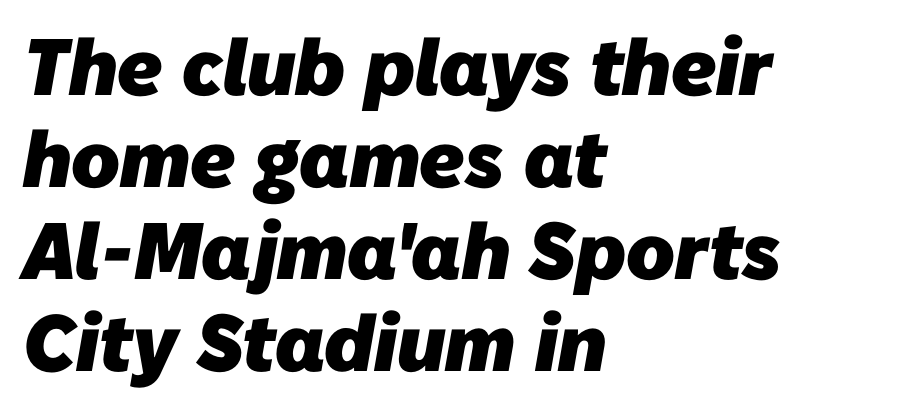
The image shows 80 px heavy sans-serif type; set left-aligned, tight line spacing (1.15x), normal letter spacing, not underlined; low stroke contrast and a medium x-height.
